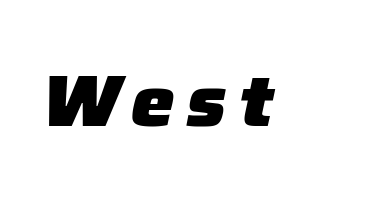
Glance below the letters and you will spot only blank space. Strong, thick strokes mark this as bold type. Here the designer chose a conventional face with non-uniform glyph widths. Italic? Definitely — the glyphs are oblique.
